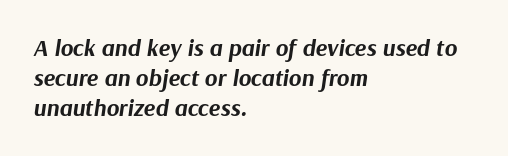
The image shows 24 px bold type, italic (leaning right); set left-aligned, normal line spacing (1.25x), normal letter spacing, not underlined.
